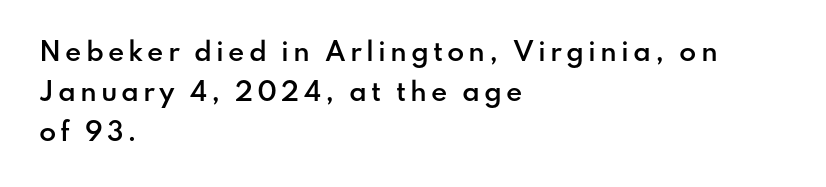
The image shows 25 px text type, upright; set left-aligned, normal line spacing (1.6x), not underlined.
